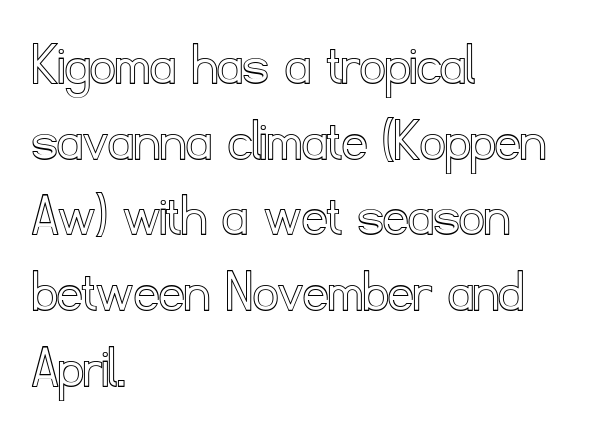
{"italic": "no", "width": "normal", "x_height": "small", "monospaced": "no", "underline": "no", "align": "left", "line_spacing_ratio": 1.22, "letter_spacing": "normal", "letter_spacing_em": 0.0, "glyph_px": 62}
